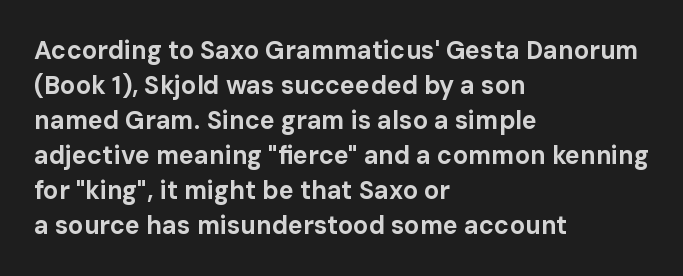
Nope, not italic — everything's standing straight. Regular leading. Teacher's note: observe the even left margin — that is flush-left alignment. The space beneath each line is pristine and unruled. Glyph-to-glyph distance matches everyday printed text.
